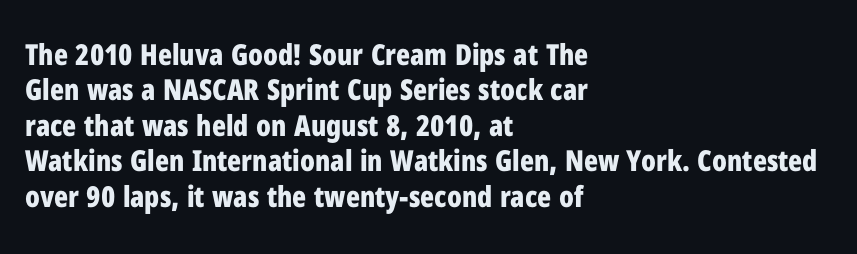
The area under the type is left untouched. The characters display no serif detailing; their extremities are plain. This is the regular roman posture of the typeface. The type is set solid horizontally, with unmodified tracking.
